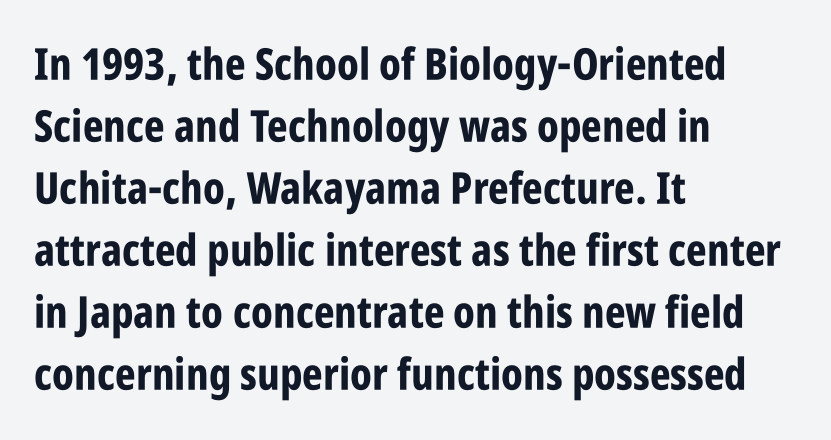
{"serif": "no", "italic": "no", "bold": "yes", "weight": "bold", "width": "condensed", "stroke_contrast": "low", "x_height": "large", "monospaced": "no", "underline": "no", "align": "left", "line_spacing": "normal", "line_spacing_ratio": 1.41, "letter_spacing": "normal", "letter_spacing_em": 0.0, "glyph_px": 44}
